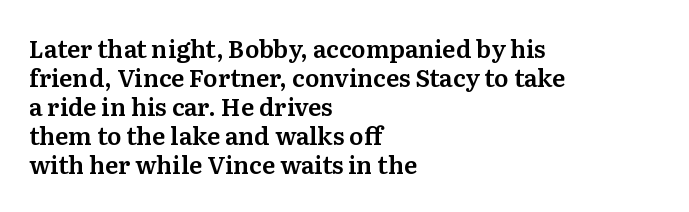
The area under the type is left untouched. Is the block centered? No — it sits flush against the left margin. Default kerning and tracking; the words read as compact shapes. Is there any slant? The stems are plumb.
